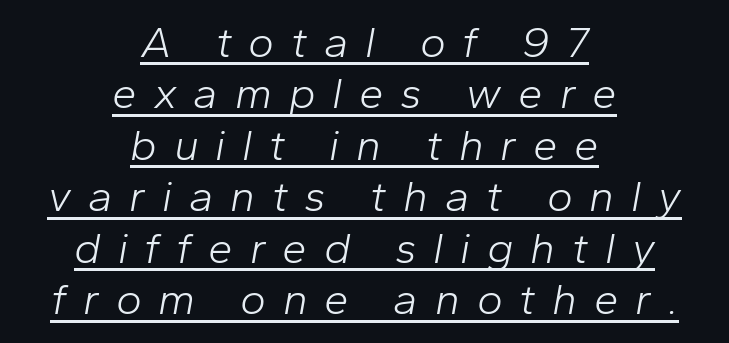
Inter-character spacing is expanded well beyond the font's built-in metrics. The lettering tilts uniformly, giving the passage an italic look. Neither beginnings nor endings align; midpoints do. The letters look calm and open, with moderate or lighter stems. Spacing verdict: proportional, widths tailored to each character.
